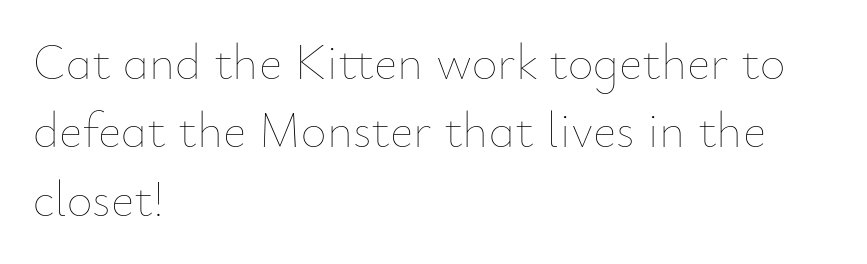
The image shows 50 px thin type, upright; set left-aligned, normal line spacing (1.37x), normal letter spacing, not underlined; low stroke contrast and a small x-height.
